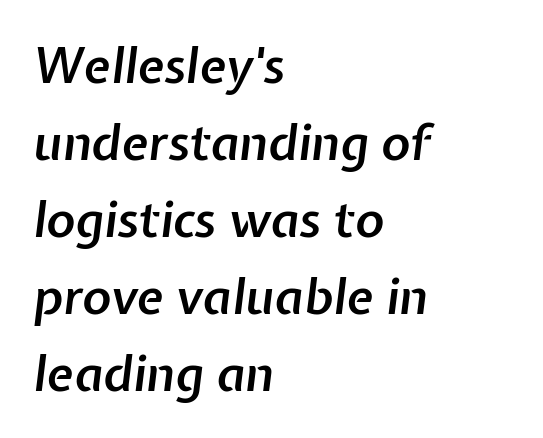
The image shows 49 px semibold type, italic (leaning right); set left-aligned, normal line spacing (1.57x), normal letter spacing, not underlined; low stroke contrast and a medium x-height.
